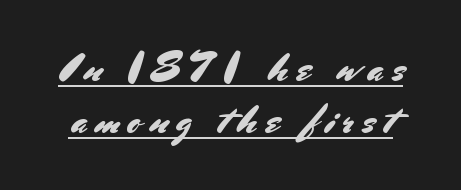
Q: Is the text italic (slanted)? A: Yes.
Q: Is the typeface a serif or a sans-serif typeface? A: Sans-serif.
Q: Is the text underlined? A: Yes.
Q: Is the spacing between letters normal or unusually wide? A: Unusually wide.
Q: Is the spacing between lines tight, normal or loose? A: Normal.
Q: Width (condensed, normal, or wide)? A: Normal.
Q: Stroke contrast? A: Medium.
Q: x-height? A: Small.
Q: Monospaced? A: No.
